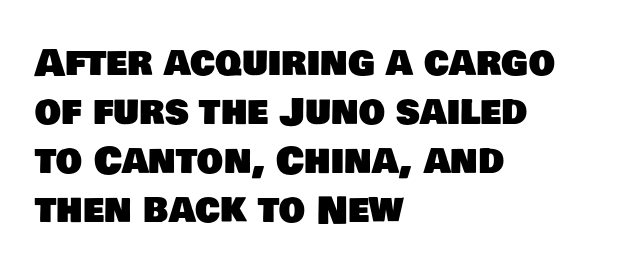
{"serif": "no", "width": "normal", "stroke_contrast": "low", "x_height": "large", "monospaced": "no", "underline": "no", "align": "left", "line_spacing": "normal", "line_spacing_ratio": 1.32, "letter_spacing": "normal", "letter_spacing_em": 0.0, "glyph_px": 37}
